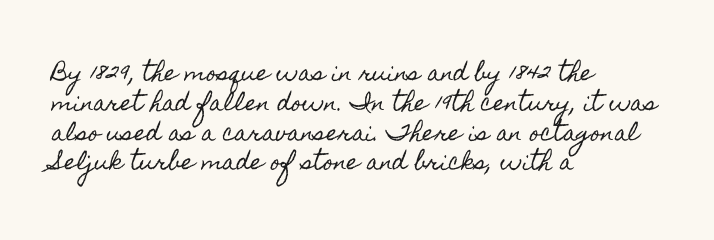
The image shows 21 px text type; set left-aligned, normal line spacing (1.42x), normal letter spacing, not underlined.
